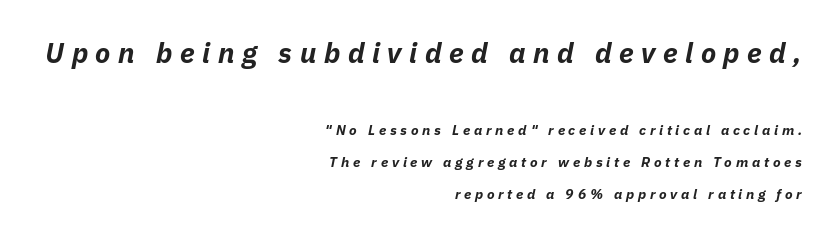
{"italic": "yes", "lean": "right", "slant_degrees": 11, "bold": "yes", "weight": "bold", "width": "normal", "stroke_contrast": "low", "x_height": "medium", "monospaced": "no", "underline": "no", "align": "right", "line_spacing": "loose", "line_spacing_ratio": 2.28, "letter_spacing": "wide", "letter_spacing_em": 0.27, "larger_block": "first", "size_ratio": 2.0, "glyph_px": 28}
